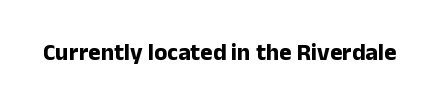
{"italic": "no", "bold": "yes", "underline": "no", "letter_spacing": "normal", "letter_spacing_em": 0.0, "glyph_px": 24}
